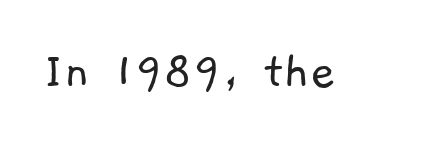
Q: Is the text bold? A: No.
Q: Is the typeface a serif or a sans-serif typeface? A: Sans-serif.
Q: Is the text underlined? A: No.
Q: Is the spacing between letters normal or unusually wide? A: Normal.
Q: Width (condensed, normal, or wide)? A: Normal.
Q: Stroke contrast? A: Low.
Q: x-height? A: Medium.
Q: Monospaced? A: No.
